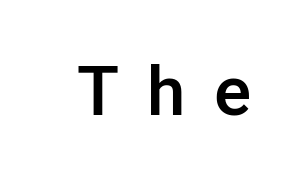
Q: Is the text bold? A: Semi-bold.
Q: Is the text italic (slanted)? A: No, it is upright.
Q: Is the typeface a serif or a sans-serif typeface? A: Sans-serif.
Q: Is the text underlined? A: No.
Q: Is the spacing between letters normal or unusually wide? A: Unusually wide.
Q: Width (condensed, normal, or wide)? A: Normal.
Q: Stroke contrast? A: Low.
Q: x-height? A: Medium.
Q: Monospaced? A: No.
